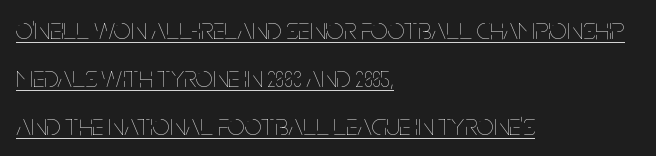
{"italic": "no", "bold": "no", "weight": "thin", "width": "condensed", "stroke_contrast": "low", "x_height": "large", "monospaced": "no", "underline": "yes", "align": "left", "line_spacing": "normal", "line_spacing_ratio": 1.6, "letter_spacing": "normal", "letter_spacing_em": 0.0, "glyph_px": 30}
